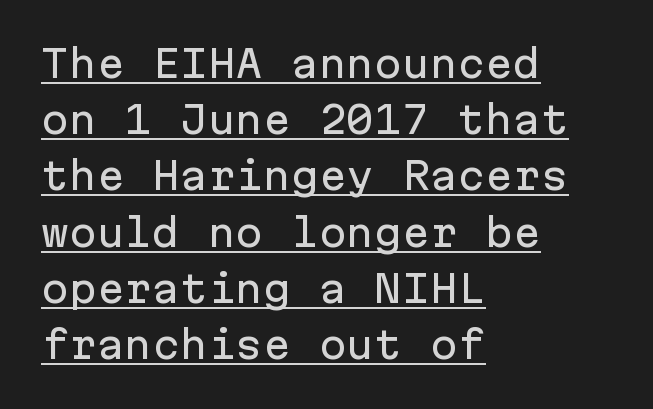
Monospaced: the letters line up in strict vertical columns. Check where the strokes stop: nothing finishes them off — pure sans. This sample carries an underscore along the baseline area. Where is the straight margin? On the left.
